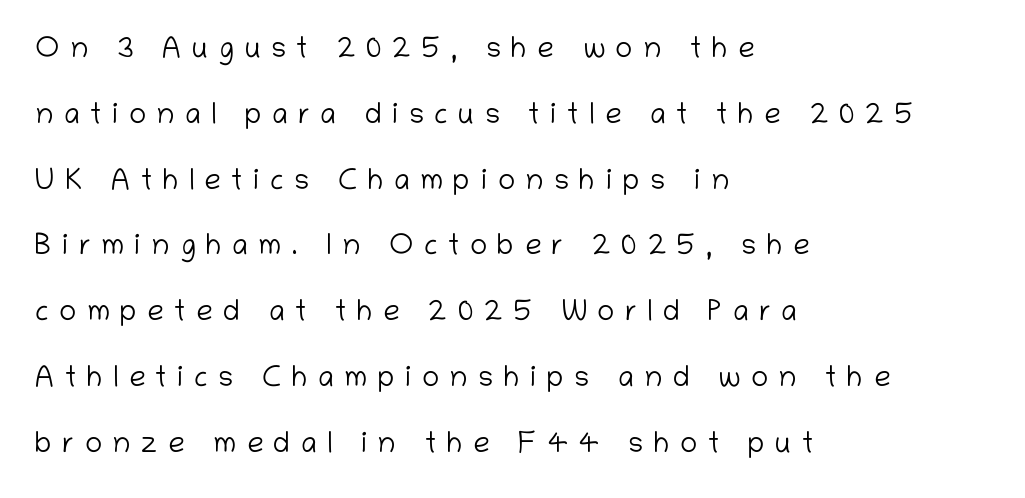
These lines are composed in type without serifs. Students, note that the glyphs here are deliberately spaced far apart. The lines are spread far apart with generous leading. The font's upright variant was chosen for this text.
